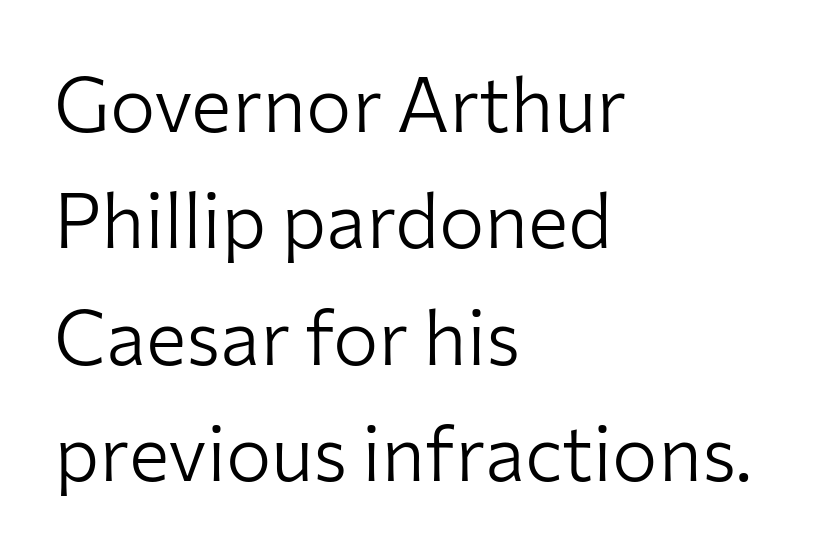
The image shows 76 px light sans-serif type, upright; set left-aligned, normal line spacing (1.53x), normal letter spacing, not underlined; low stroke contrast and a medium x-height.
